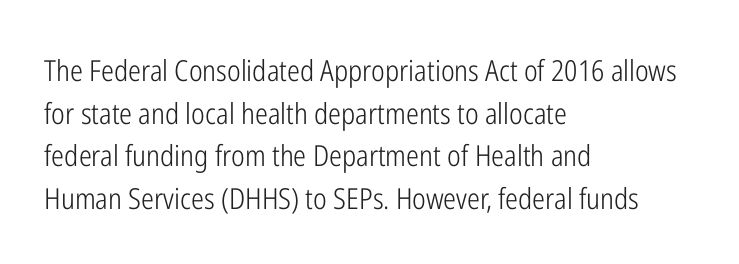
Q: Is the text bold? A: No.
Q: Is the text italic (slanted)? A: No, it is upright.
Q: Is the typeface a serif or a sans-serif typeface? A: Sans-serif.
Q: Is the text underlined? A: No.
Q: How is the paragraph aligned? A: Left-aligned.
Q: Is the spacing between letters normal or unusually wide? A: Normal.
Q: Is the spacing between lines tight, normal or loose? A: Normal.
Q: Width (condensed, normal, or wide)? A: Condensed.
Q: Stroke contrast? A: Low.
Q: x-height? A: Medium.
Q: Monospaced? A: No.
